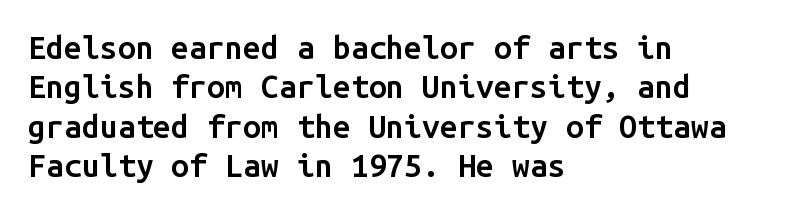
Q: Is the text bold? A: Semi-bold.
Q: Is the text italic (slanted)? A: No, it is upright.
Q: Is the typeface a serif or a sans-serif typeface? A: Sans-serif.
Q: Is the text underlined? A: No.
Q: How is the paragraph aligned? A: Left-aligned.
Q: Is the spacing between letters normal or unusually wide? A: Normal.
Q: Width (condensed, normal, or wide)? A: Normal.
Q: Stroke contrast? A: Low.
Q: x-height? A: Medium.
Q: Monospaced? A: Yes.
